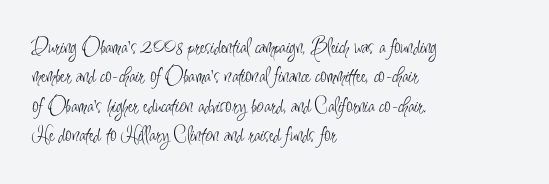
The face used here is rendered with its standard letterfit. The setting favours the left margin, as ordinary paragraphs usually do. This is not heavy type; no bold has been used. Interline gaps are of average width in this sample.
